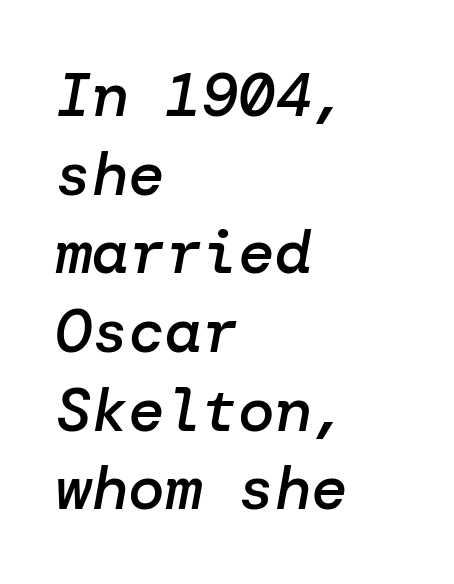
The image shows 61 px semibold type, italic (leaning right); set left-aligned, normal line spacing (1.29x), normal letter spacing, not underlined; low stroke contrast and a medium x-height.
